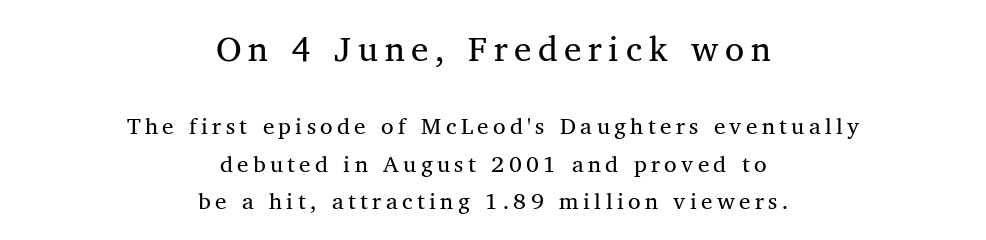
Q: Is the text bold? A: No.
Q: Is the text italic (slanted)? A: No, it is upright.
Q: Is the typeface a serif or a sans-serif typeface? A: Serif.
Q: Is the text underlined? A: No.
Q: How is the paragraph aligned? A: Centered.
Q: Is the spacing between lines tight, normal or loose? A: Normal.
Q: Which block of text is set in a larger size, the first (top) or the second (bottom)? A: The first (top) one.
Q: Width (condensed, normal, or wide)? A: Normal.
Q: Stroke contrast? A: Medium.
Q: x-height? A: Medium.
Q: Monospaced? A: No.
